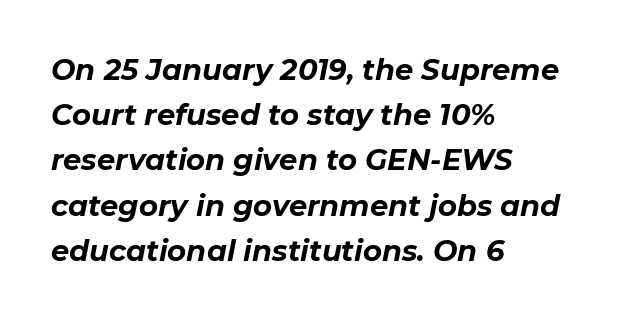
The lines in this sample share a left origin and differ only in where they stop. Character widths vary here, with narrow letters taking less room than wide ones. These lines keep a tight, regular rhythm from letter to letter. In terms of posture, this sample is oblique.
